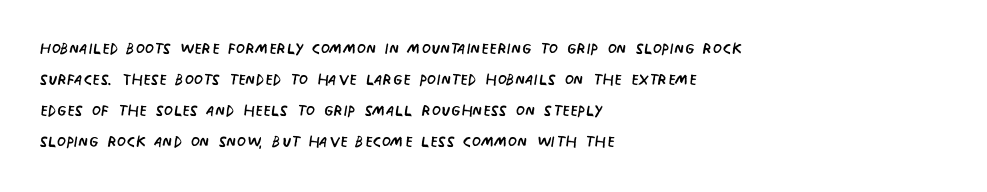
The image shows 21 px text type; set left-aligned, normal line spacing (1.48x), normal letter spacing, not underlined.
